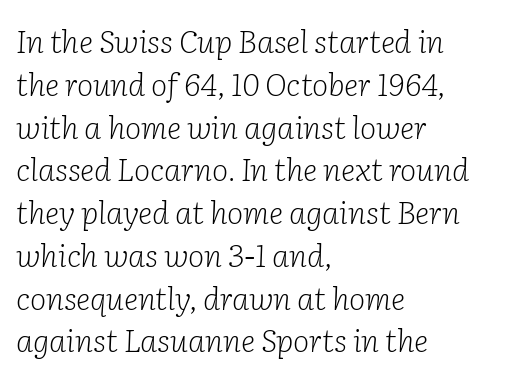
Q: Is the text bold? A: No.
Q: Is the text italic (slanted)? A: Yes, it leans right by about 2 degrees.
Q: Is the typeface a serif or a sans-serif typeface? A: Serif.
Q: Is the text underlined? A: No.
Q: How is the paragraph aligned? A: Left-aligned.
Q: Is the spacing between letters normal or unusually wide? A: Normal.
Q: Is the spacing between lines tight, normal or loose? A: Normal.
Q: Width (condensed, normal, or wide)? A: Normal.
Q: Stroke contrast? A: Low.
Q: x-height? A: Medium.
Q: Monospaced? A: No.
